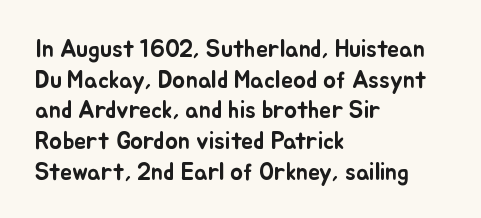
{"italic": "no", "underline": "no", "align": "left", "line_spacing": "normal", "line_spacing_ratio": 1.28, "letter_spacing": "normal", "letter_spacing_em": 0.0, "glyph_px": 24}
